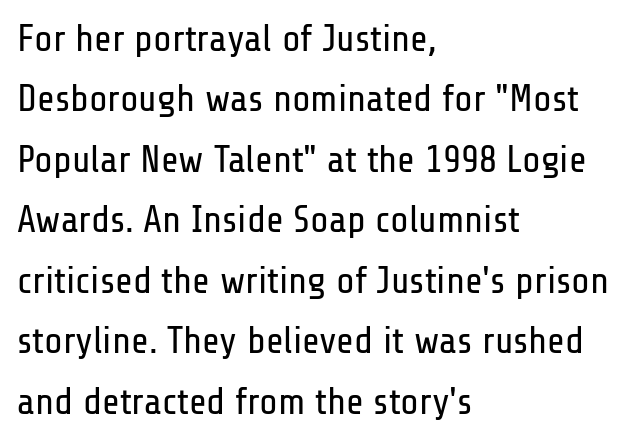
Q: Is the text bold? A: No.
Q: Is the text italic (slanted)? A: No, it is upright.
Q: Is the typeface a serif or a sans-serif typeface? A: Sans-serif.
Q: Is the text underlined? A: No.
Q: How is the paragraph aligned? A: Left-aligned.
Q: Is the spacing between letters normal or unusually wide? A: Normal.
Q: Is the spacing between lines tight, normal or loose? A: Normal.
Q: Width (condensed, normal, or wide)? A: Condensed.
Q: Stroke contrast? A: Low.
Q: x-height? A: Medium.
Q: Monospaced? A: No.
